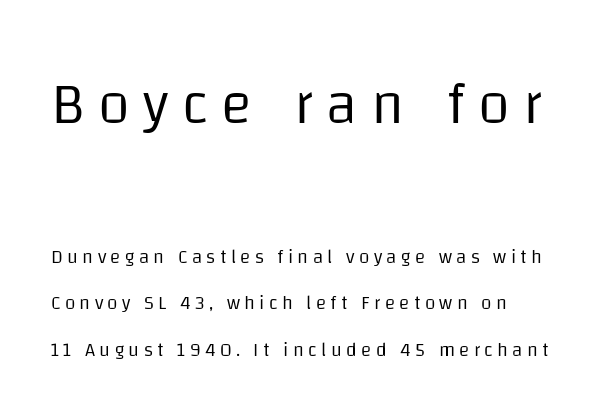
{"serif": "no", "italic": "no", "bold": "no", "weight": "regular", "width": "normal", "stroke_contrast": "low", "x_height": "large", "monospaced": "no", "underline": "no", "align": "left", "line_spacing": "loose", "line_spacing_ratio": 2.44, "letter_spacing": "wide", "letter_spacing_em": 0.23, "larger_block": "first", "size_ratio": 3.05, "glyph_px": 58}
